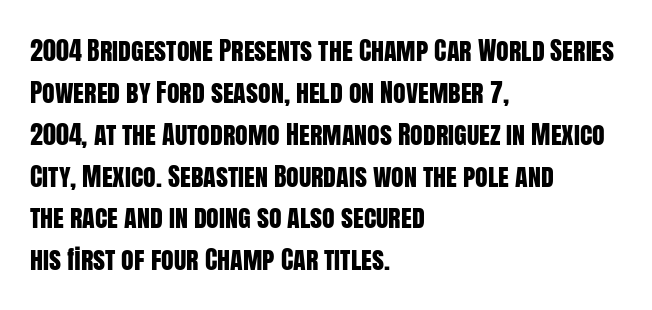
Q: Is the text italic (slanted)? A: No, it is upright.
Q: Is the text underlined? A: No.
Q: How is the paragraph aligned? A: Left-aligned.
Q: Is the spacing between letters normal or unusually wide? A: Normal.
Q: Is the spacing between lines tight, normal or loose? A: Normal.
